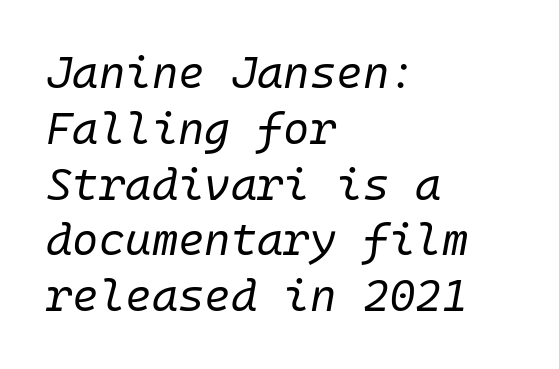
{"italic": "yes", "lean": "right", "slant_degrees": 10, "bold": "no", "weight": "regular", "width": "normal", "stroke_contrast": "low", "x_height": "medium", "underline": "no", "align": "left", "line_spacing_ratio": 1.24, "letter_spacing": "normal", "letter_spacing_em": 0.0, "glyph_px": 45}
